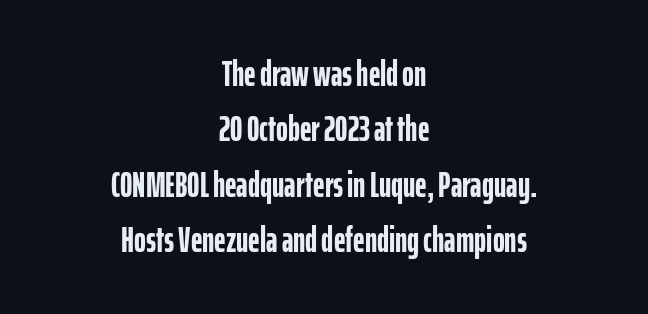
{"serif": "no", "italic": "no", "bold": "yes", "weight": "semibold", "width": "condensed", "stroke_contrast": "low", "x_height": "medium", "monospaced": "no", "underline": "no", "align": "center", "line_spacing": "normal", "line_spacing_ratio": 1.54, "letter_spacing": "normal", "letter_spacing_em": 0.0, "glyph_px": 36}
